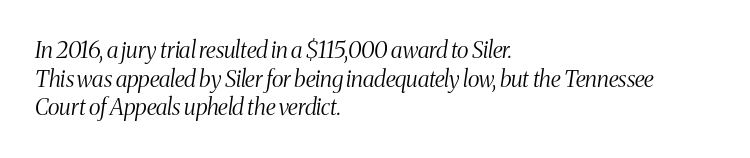
The image shows 23 px text type, italic (leaning right); set left-aligned, normal line spacing (1.25x), normal letter spacing, not underlined.
